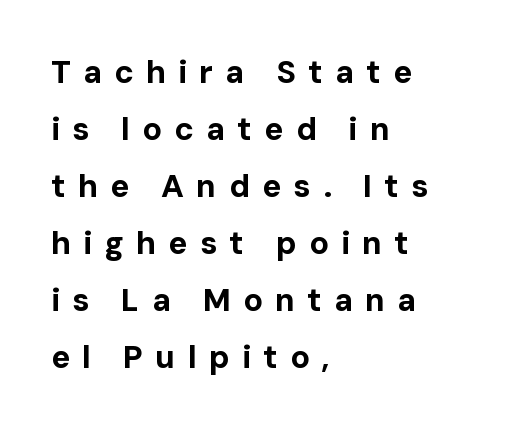
In terms of posture, this sample is upright. Here the designer chose a conventional face with non-uniform glyph widths. The glyphs are unaccompanied by any horizontal stroke below them. Pretty heavy lettering here — definitely bold.
